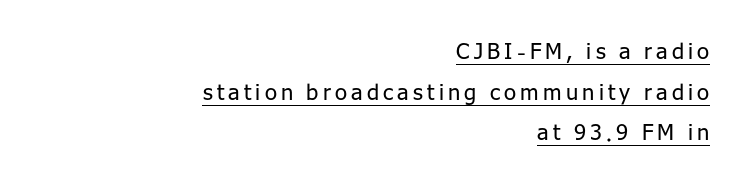
Vertical stems look standard width or narrower in stroke. A rule runs beneath these lines of type. Leftover space on each line is placed entirely before the opening word. The letters stand upright; this is a roman face.
